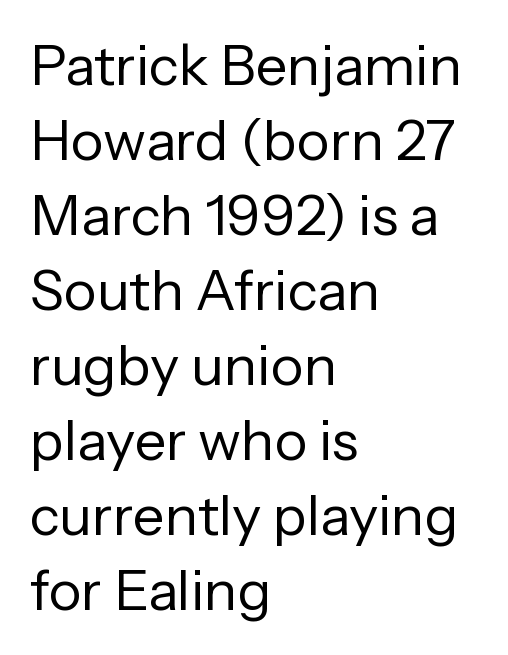
The image shows 56 px regular-weight sans-serif type, upright; set left-aligned, normal line spacing (1.34x), normal letter spacing, not underlined; low stroke contrast and a medium x-height.
